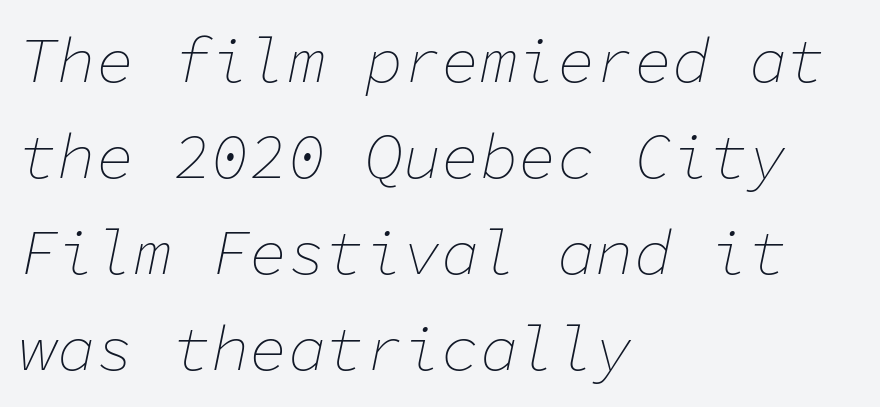
{"italic": "yes", "lean": "right", "slant_degrees": 11, "bold": "no", "weight": "thin", "width": "normal", "stroke_contrast": "low", "x_height": "medium", "monospaced": "yes", "underline": "no", "align": "left", "line_spacing": "normal", "line_spacing_ratio": 1.5, "letter_spacing": "normal", "letter_spacing_em": 0.0, "glyph_px": 64}
